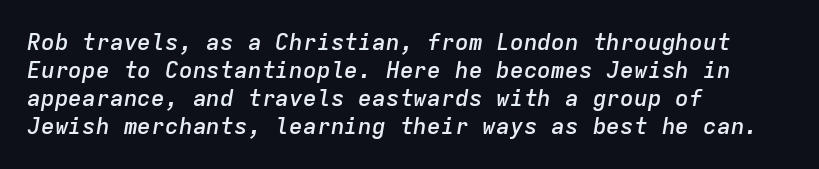
{"italic": "yes", "lean": "right", "slant_degrees": 9, "bold": "semi", "underline": "no", "align": "left", "line_spacing_ratio": 1.22, "letter_spacing": "normal", "letter_spacing_em": 0.0, "glyph_px": 23}
